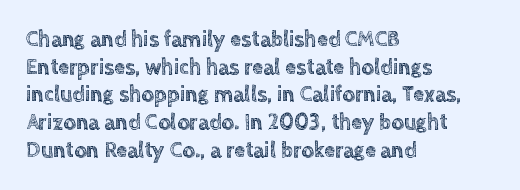
Q: Is the text italic (slanted)? A: No, it is upright.
Q: Is the text underlined? A: No.
Q: How is the paragraph aligned? A: Left-aligned.
Q: Is the spacing between letters normal or unusually wide? A: Normal.
Q: Is the spacing between lines tight, normal or loose? A: Normal.
